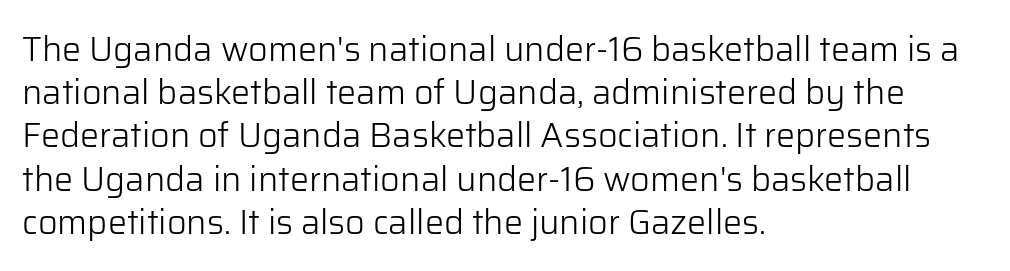
You could call the tracking neutral — neither tight nor loose. Classification — sans serif. Whoever set this chose a conventional vertical rhythm. The baseline area is clear. The letters advance in unequal steps, a hallmark of proportional type.
